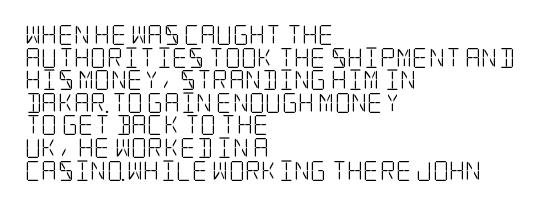
{"italic": "no", "bold": "no", "underline": "no", "align": "left", "line_spacing": "tight", "line_spacing_ratio": 1.13, "letter_spacing": "normal", "letter_spacing_em": 0.0, "glyph_px": 20}
